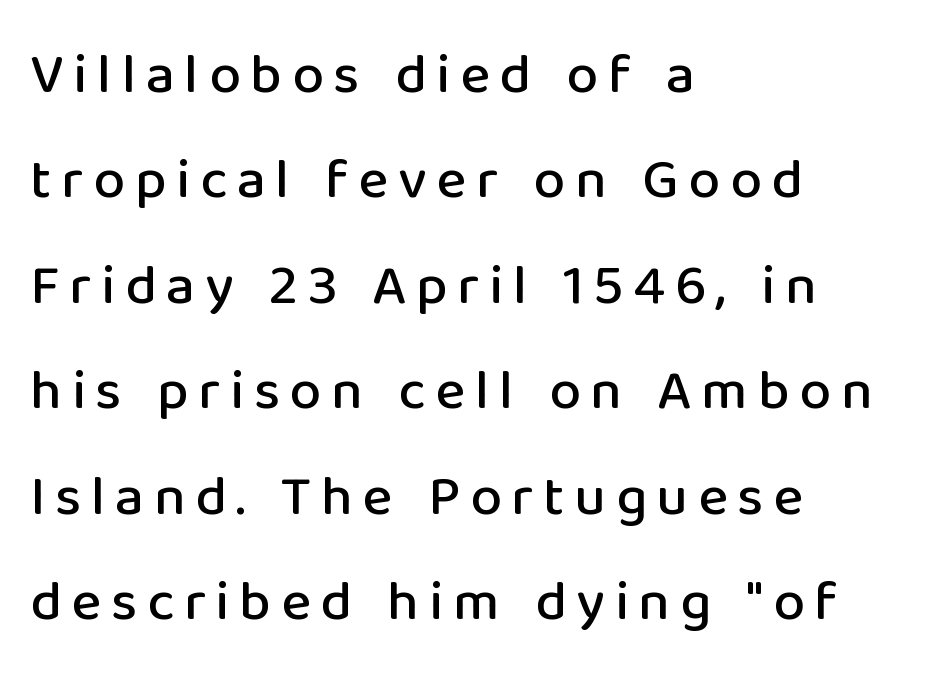
The image shows 57 px sans-serif type, upright; set left-aligned, line spacing 1.85x, not underlined; low stroke contrast and a medium x-height.
